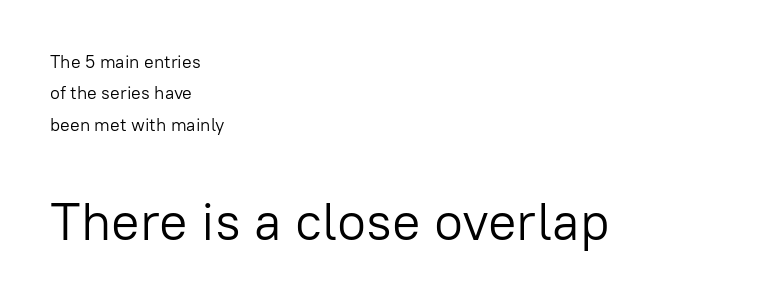
Q: Is the text bold? A: No.
Q: Is the text italic (slanted)? A: No, it is upright.
Q: Is the typeface a serif or a sans-serif typeface? A: Sans-serif.
Q: Is the text underlined? A: No.
Q: How is the paragraph aligned? A: Left-aligned.
Q: Is the spacing between letters normal or unusually wide? A: Normal.
Q: Which block of text is set in a larger size, the first (top) or the second (bottom)? A: The second (bottom) one.
Q: Width (condensed, normal, or wide)? A: Normal.
Q: Stroke contrast? A: Low.
Q: x-height? A: Medium.
Q: Monospaced? A: No.
